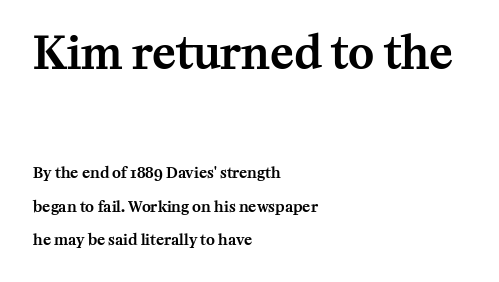
Q: Is the text italic (slanted)? A: No, it is upright.
Q: Is the typeface a serif or a sans-serif typeface? A: Serif.
Q: Is the text underlined? A: No.
Q: How is the paragraph aligned? A: Left-aligned.
Q: Is the spacing between letters normal or unusually wide? A: Normal.
Q: Is the spacing between lines tight, normal or loose? A: Loose.
Q: Which block of text is set in a larger size, the first (top) or the second (bottom)? A: The first (top) one.
Q: Width (condensed, normal, or wide)? A: Normal.
Q: Stroke contrast? A: Medium.
Q: x-height? A: Medium.
Q: Monospaced? A: No.
